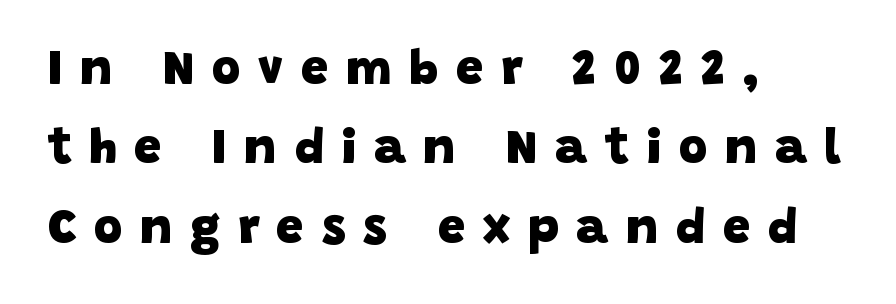
The baseline area is clear. Do the characters align in a grid? No, the font is proportional. On the weight axis this lands at bold, roughly 700. Here the glyphs are tracked loosely, breaking word shapes into spaced letters. What kind of face is this? One without serifs — a sans.
